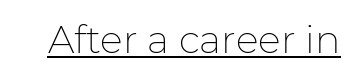
{"serif": "no", "italic": "no", "bold": "no", "weight": "thin", "width": "normal", "stroke_contrast": "low", "x_height": "medium", "monospaced": "no", "underline": "yes", "letter_spacing": "normal", "letter_spacing_em": 0.0, "glyph_px": 38}
